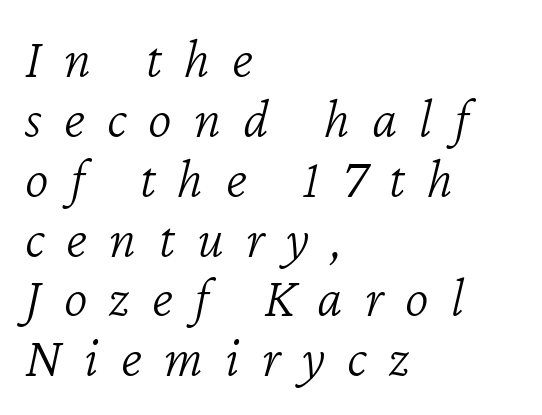
{"italic": "yes", "lean": "right", "slant_degrees": 12, "bold": "no", "weight": "light", "width": "normal", "stroke_contrast": "low", "x_height": "medium", "monospaced": "no", "underline": "no", "align": "left", "line_spacing": "tight", "line_spacing_ratio": 1.05, "letter_spacing": "wide", "letter_spacing_em": 0.39, "glyph_px": 57}
